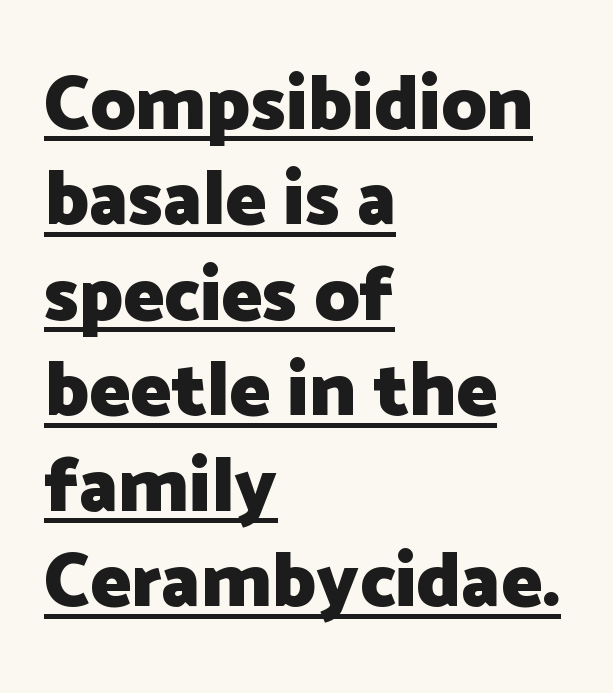
{"serif": "no", "italic": "no", "bold": "yes", "weight": "heavy", "width": "normal", "stroke_contrast": "low", "x_height": "medium", "monospaced": "no", "underline": "yes", "align": "left", "line_spacing_ratio": 1.24, "letter_spacing": "normal", "letter_spacing_em": 0.0, "glyph_px": 77}
